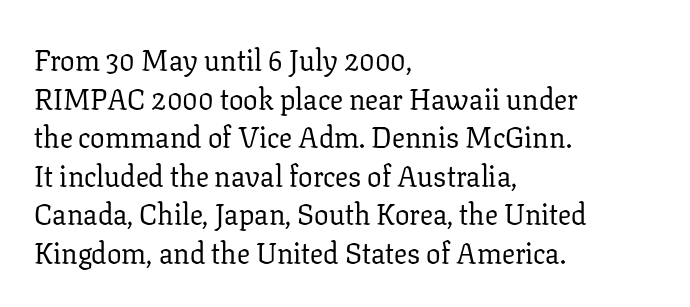
The image shows 29 px regular-weight serif type, upright; set left-aligned, normal line spacing (1.33x), normal letter spacing, not underlined; low stroke contrast and a medium x-height.
